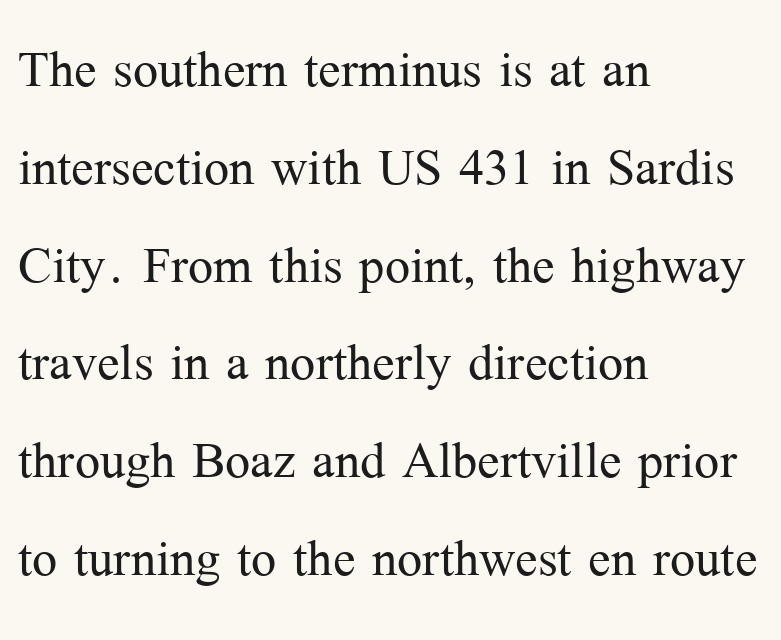
{"serif": "yes", "italic": "no", "bold": "no", "weight": "light", "width": "normal", "stroke_contrast": "medium", "x_height": "medium", "monospaced": "no", "underline": "no", "align": "left", "line_spacing": "normal", "line_spacing_ratio": 1.46, "letter_spacing": "normal", "letter_spacing_em": 0.0, "glyph_px": 67}
